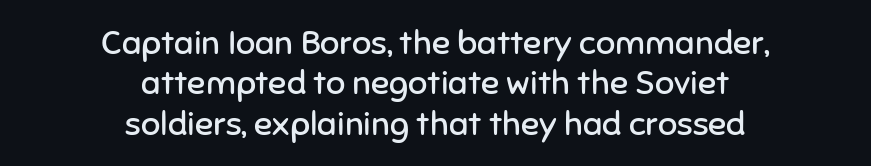
The image shows 34 px regular-weight sans-serif type, upright; set centered, line spacing 1.19x, normal letter spacing, not underlined; low stroke contrast and a medium x-height.
